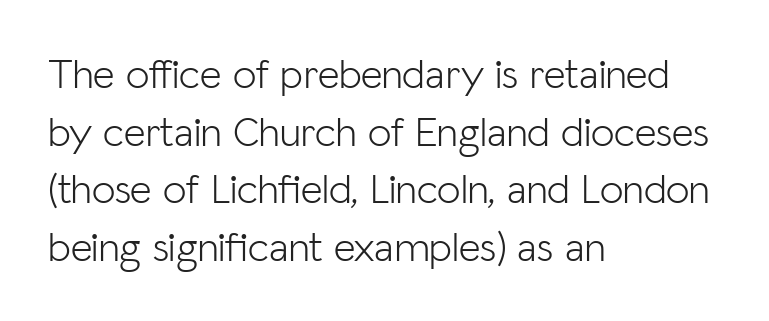
{"serif": "no", "italic": "no", "bold": "no", "weight": "light", "width": "normal", "stroke_contrast": "low", "x_height": "medium", "monospaced": "no", "underline": "no", "align": "left", "line_spacing": "normal", "line_spacing_ratio": 1.37, "letter_spacing": "normal", "letter_spacing_em": 0.0, "glyph_px": 42}
